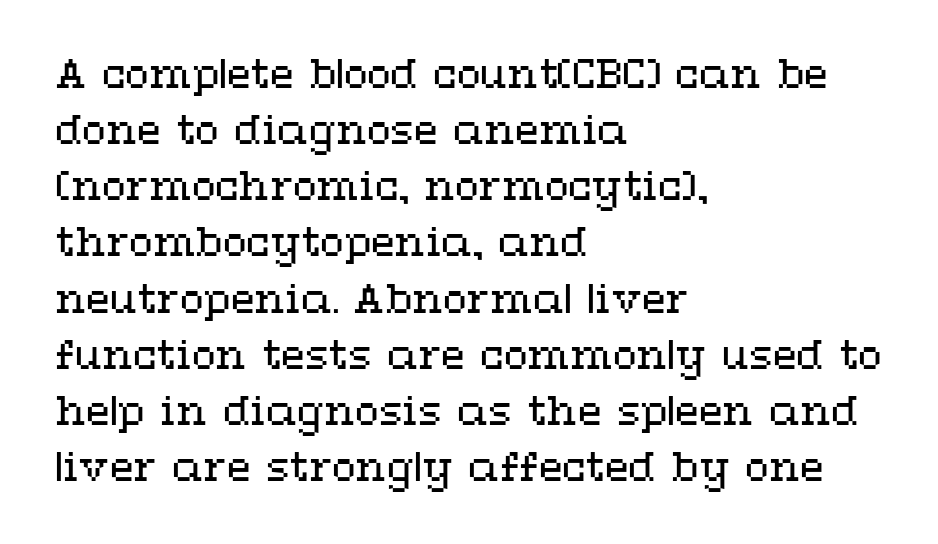
The image shows 39 px regular-weight, wide type, upright; set left-aligned, normal line spacing (1.44x), normal letter spacing, not underlined; medium stroke contrast and a medium x-height.
